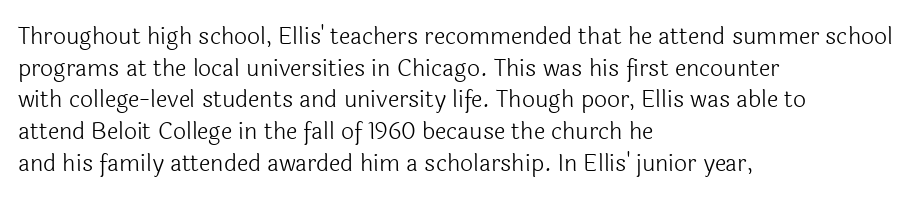
A roman cut, with each character standing at attention. Line spacing here is normal. The text block is weighted toward the left margin, trailing off unevenly rightward. Lines of text with bare space underneath. Nothing unusual about the tracking: characters are spaced as the font intends. A quiet, ordinary-to-light weight characterises the typeface.
